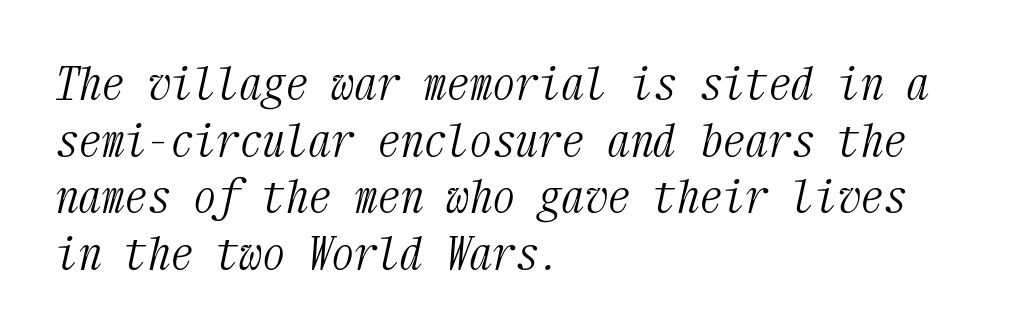
A student would call this left alignment; a typographer would say flush left, rag right. To sum up the face: it has serifs. Spacing between characters is what you'd get straight out of the box. Unbolded letterforms with no extra heft.
